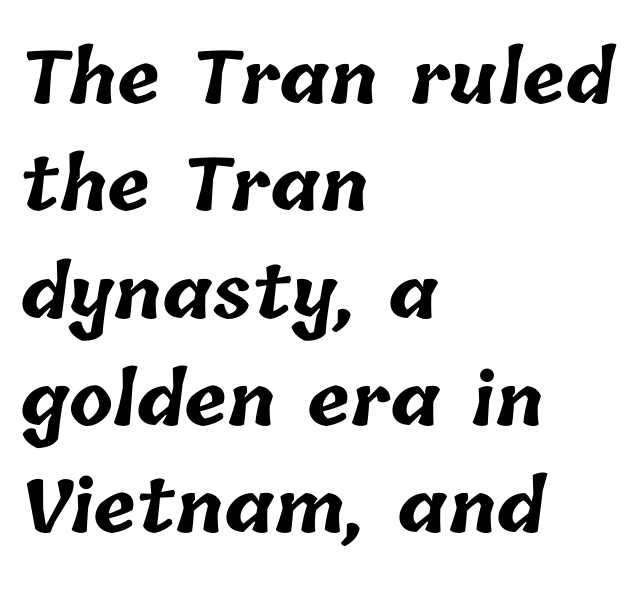
Observe the ordinary spacing: letters are neighbours, not strangers. The rendering uses natural spacing where letterforms have individual widths. Each line starts at the same left margin while the right side varies. Only glyphs here, with clear space below each row. Its strokes are broad and dark, the hallmark of bold type.
